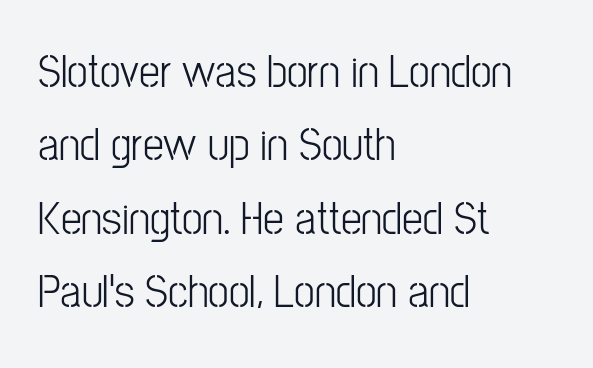
The rendering uses natural spacing where letterforms have individual widths. Characters follow at the spacing the type designer built in. This rendering features lettering with no underline. The face looks like a standard text weight, possibly lighter.
